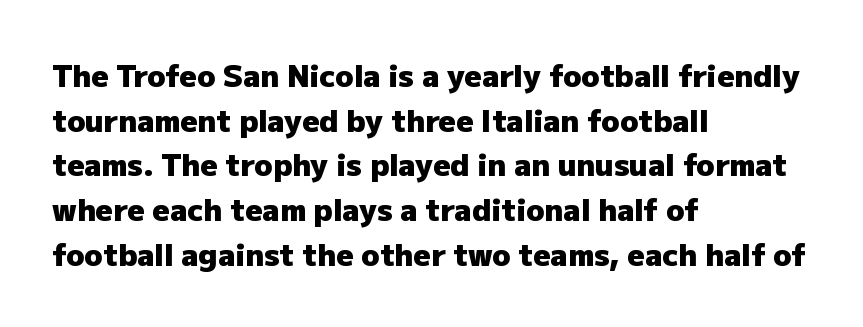
The image shows 30 px heavy sans-serif type, upright; set left-aligned, normal line spacing (1.49x), normal letter spacing, not underlined; low stroke contrast and a medium x-height.
